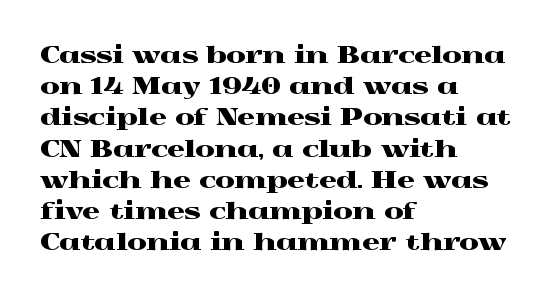
Q: Is the text italic (slanted)? A: No, it is upright.
Q: Is the text underlined? A: No.
Q: How is the paragraph aligned? A: Left-aligned.
Q: Is the spacing between letters normal or unusually wide? A: Normal.
Q: Is the spacing between lines tight, normal or loose? A: Normal.
